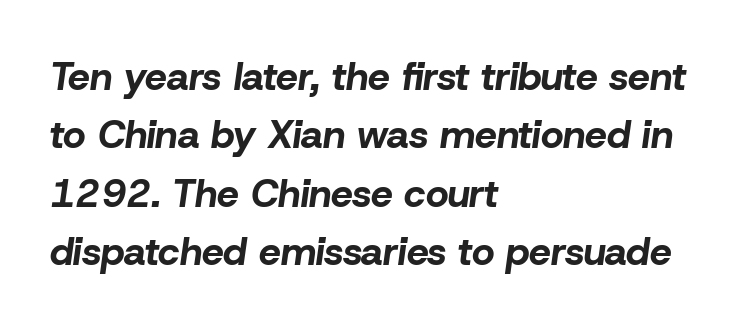
{"italic": "yes", "lean": "right", "slant_degrees": 8, "bold": "yes", "weight": "bold", "width": "normal", "stroke_contrast": "low", "x_height": "medium", "monospaced": "no", "underline": "no", "align": "left", "line_spacing": "normal", "line_spacing_ratio": 1.5, "letter_spacing": "normal", "letter_spacing_em": 0.0, "glyph_px": 39}
